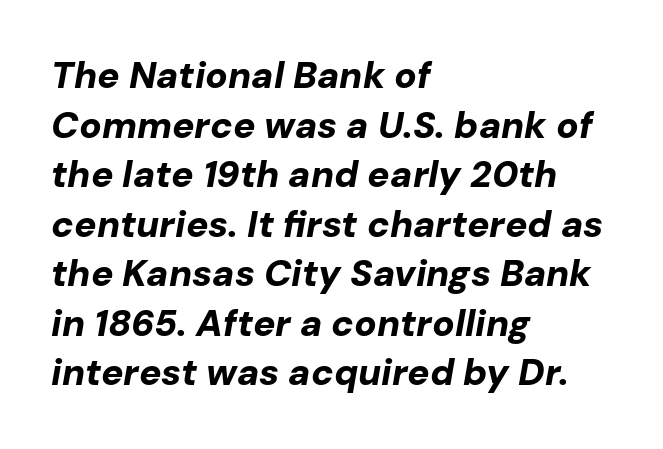
Q: Is the text bold? A: Yes.
Q: Is the text italic (slanted)? A: Yes, it leans right by about 10 degrees.
Q: Is the text underlined? A: No.
Q: How is the paragraph aligned? A: Left-aligned.
Q: Is the spacing between letters normal or unusually wide? A: Normal.
Q: Is the spacing between lines tight, normal or loose? A: Normal.
Q: Width (condensed, normal, or wide)? A: Normal.
Q: Stroke contrast? A: Low.
Q: x-height? A: Medium.
Q: Monospaced? A: No.
